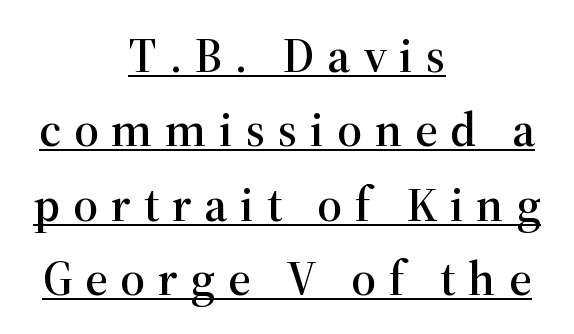
{"serif": "yes", "italic": "no", "width": "normal", "stroke_contrast": "high", "x_height": "medium", "monospaced": "no", "underline": "yes", "align": "center", "line_spacing": "normal", "line_spacing_ratio": 1.52, "letter_spacing": "wide", "letter_spacing_em": 0.26, "glyph_px": 49}
